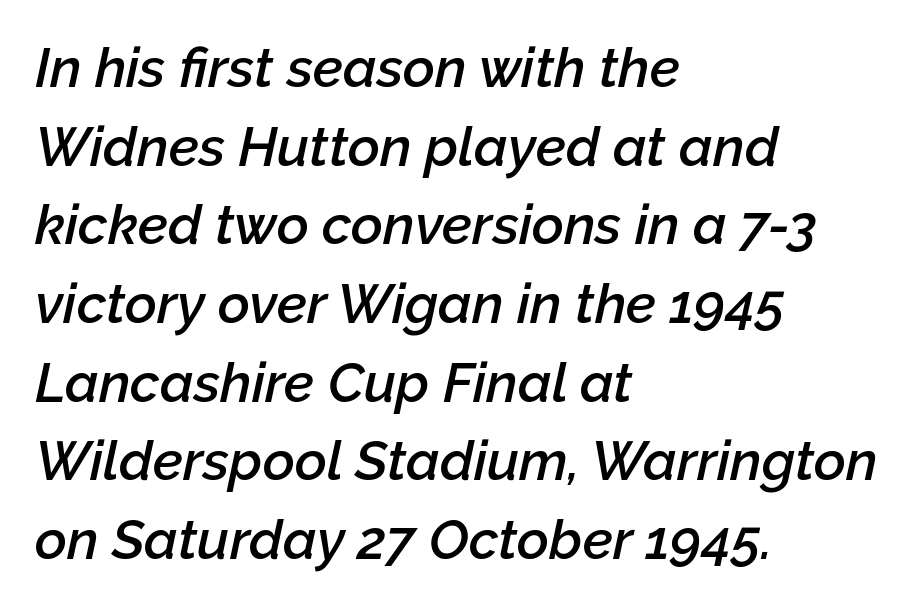
{"italic": "yes", "lean": "right", "slant_degrees": 12, "bold": "semi", "weight": "semibold", "width": "normal", "stroke_contrast": "low", "x_height": "medium", "monospaced": "no", "underline": "no", "align": "left", "line_spacing": "normal", "line_spacing_ratio": 1.43, "letter_spacing": "normal", "letter_spacing_em": 0.0, "glyph_px": 55}
